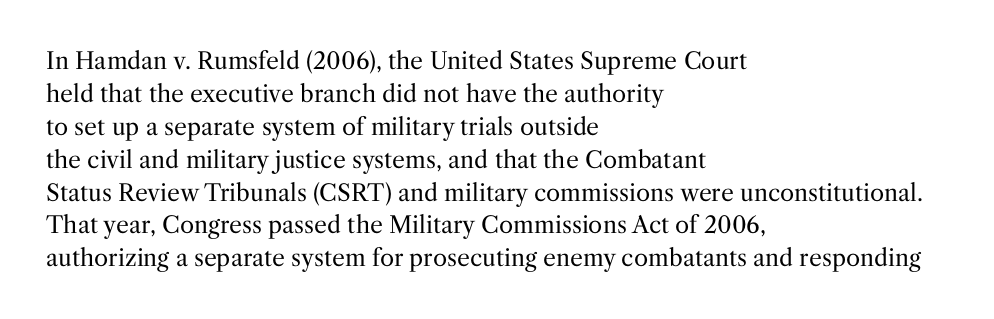
Q: Is the text bold? A: No.
Q: Is the text italic (slanted)? A: No, it is upright.
Q: Is the text underlined? A: No.
Q: How is the paragraph aligned? A: Left-aligned.
Q: Is the spacing between letters normal or unusually wide? A: Normal.
Q: Is the spacing between lines tight, normal or loose? A: Normal.
